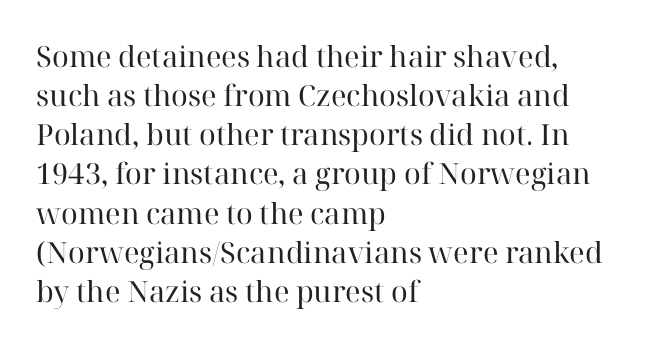
Q: Is the text bold? A: No.
Q: Is the text italic (slanted)? A: No, it is upright.
Q: Is the typeface a serif or a sans-serif typeface? A: Serif.
Q: Is the text underlined? A: No.
Q: How is the paragraph aligned? A: Left-aligned.
Q: Is the spacing between letters normal or unusually wide? A: Normal.
Q: Is the spacing between lines tight, normal or loose? A: Normal.
Q: Width (condensed, normal, or wide)? A: Normal.
Q: Stroke contrast? A: High.
Q: x-height? A: Medium.
Q: Monospaced? A: No.
